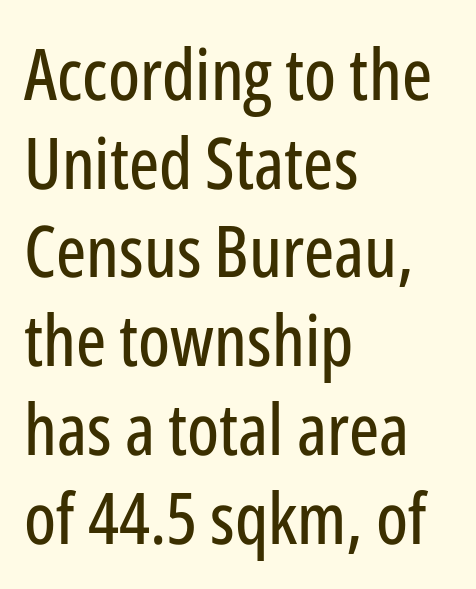
Notice how the passage keeps a crisp vertical edge on the left only. You could call the tracking neutral — neither tight nor loose. Each new line begins a customary step beneath the previous one. The letters advance in unequal steps, a hallmark of proportional type. A typesetter would mark this as roman, not italic.
